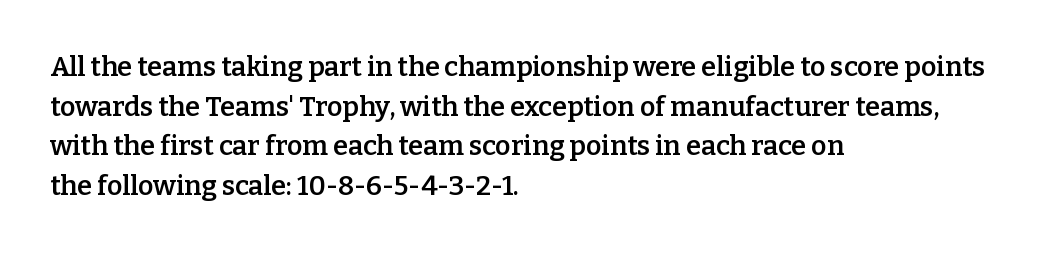
Observe the ordinary spacing: letters are neighbours, not strangers. The font's upright variant was chosen for this text. Letters rest on an invisible, unmarked baseline. The leading is moderate, giving the passage an even texture. The paragraph has a hard left edge and a soft right edge.
